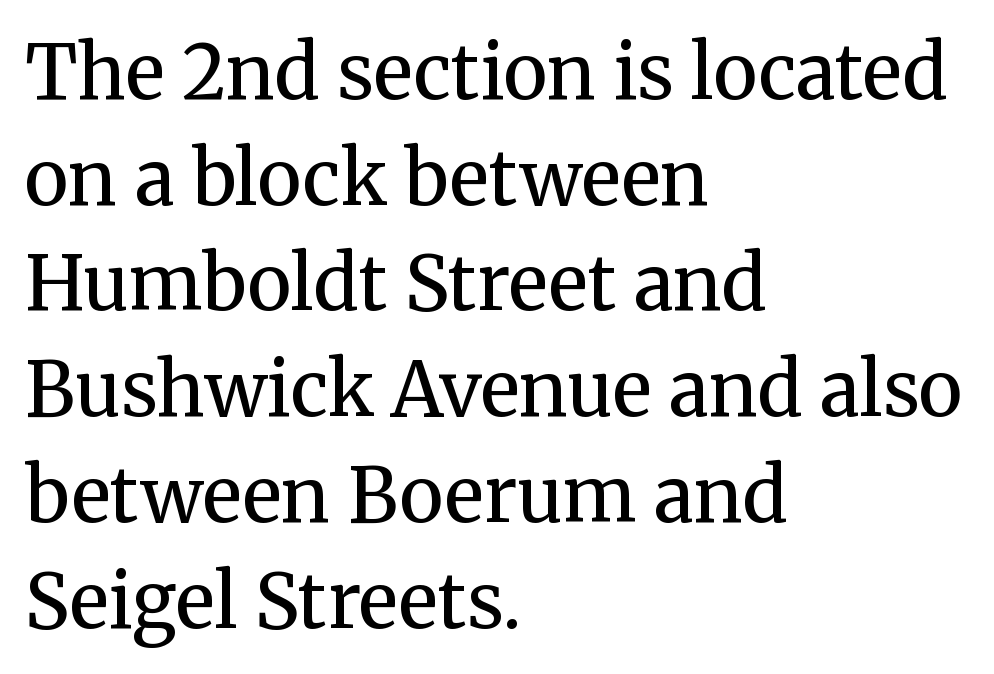
Notice how the stems are strictly vertical — no italics here. No letter is thick-stroked: the sample isn't bold. The space directly below the letters is spotless. This sample has the flowing, uneven cadence of proportional lettering.
